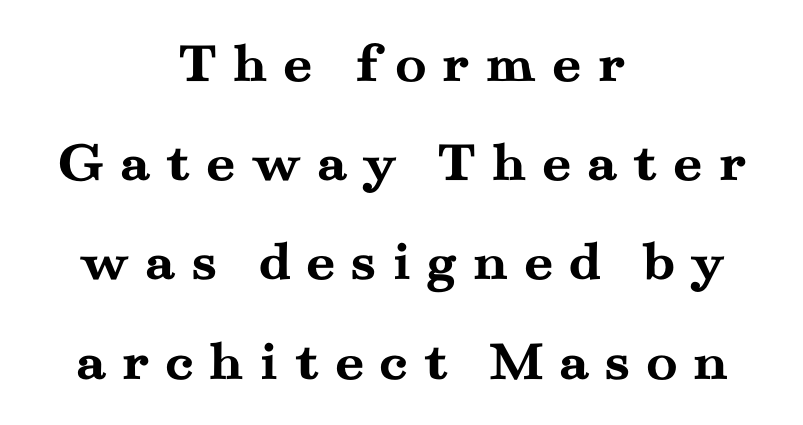
{"serif": "yes", "italic": "no", "bold": "yes", "weight": "semibold", "width": "wide", "stroke_contrast": "medium", "x_height": "small", "monospaced": "no", "underline": "no", "align": "center", "line_spacing_ratio": 1.71, "letter_spacing": "wide", "letter_spacing_em": 0.25, "glyph_px": 58}
